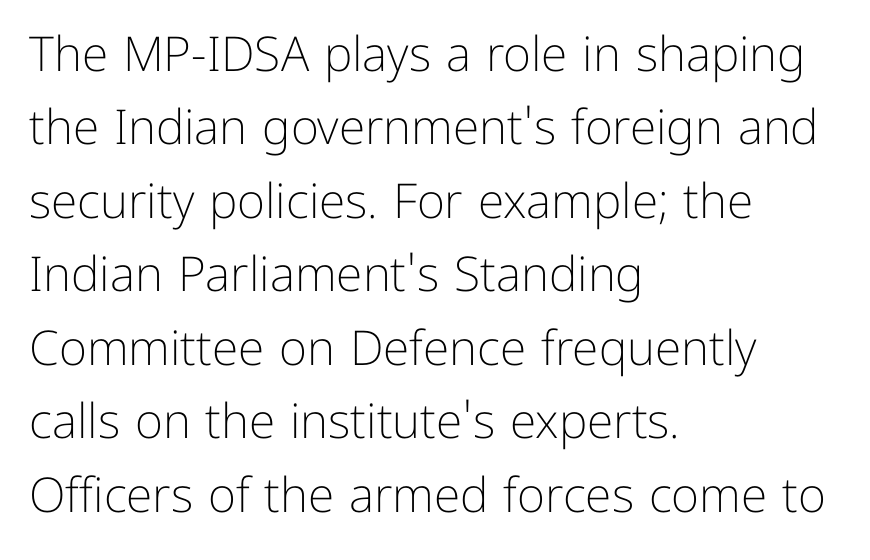
{"serif": "no", "italic": "no", "bold": "no", "weight": "light", "width": "normal", "stroke_contrast": "low", "x_height": "medium", "monospaced": "no", "underline": "no", "align": "left", "line_spacing": "normal", "line_spacing_ratio": 1.53, "letter_spacing": "normal", "letter_spacing_em": 0.0, "glyph_px": 48}
